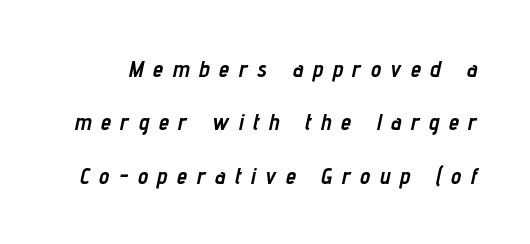
The image shows 23 px bold type, italic (leaning right); set loose line spacing (2.32x), unusually wide letter spacing (+0.42 em), not underlined.
